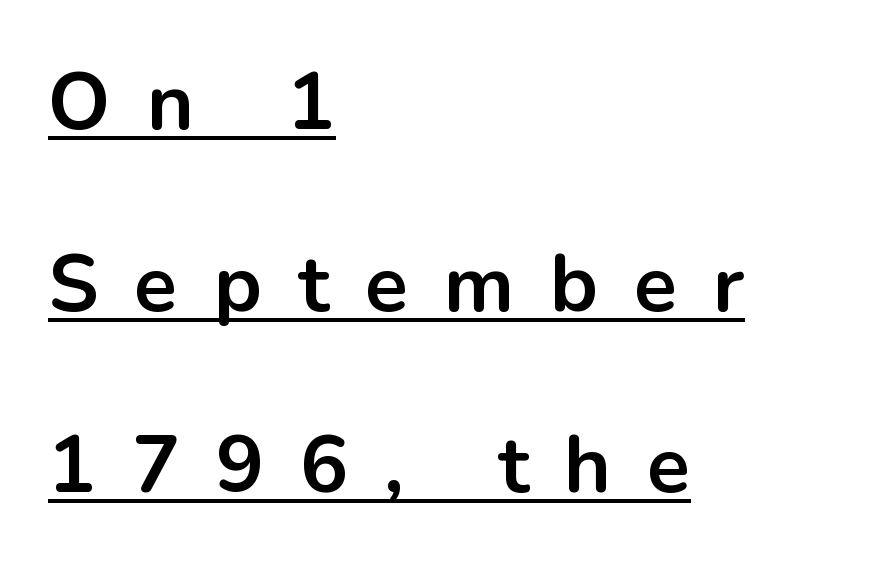
Q: Is the text bold? A: Yes.
Q: Is the text italic (slanted)? A: No, it is upright.
Q: Is the typeface a serif or a sans-serif typeface? A: Sans-serif.
Q: Is the text underlined? A: Yes.
Q: How is the paragraph aligned? A: Left-aligned.
Q: Is the spacing between letters normal or unusually wide? A: Unusually wide.
Q: Is the spacing between lines tight, normal or loose? A: Loose.
Q: Width (condensed, normal, or wide)? A: Normal.
Q: Stroke contrast? A: Low.
Q: x-height? A: Medium.
Q: Monospaced? A: No.
